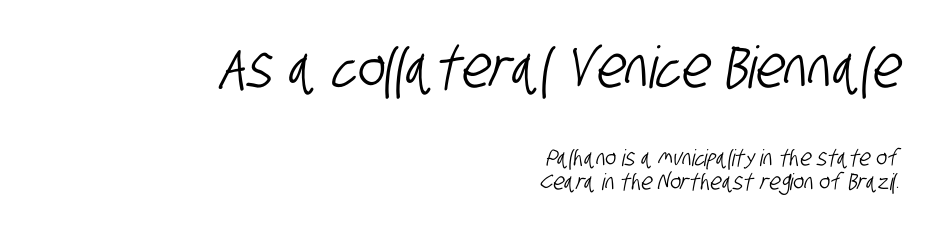
Closely set lines give the paragraph a compact silhouette. The space directly below the letters is spotless. The composition opens big and finishes small. Nope, no serifs anywhere on these letters.
